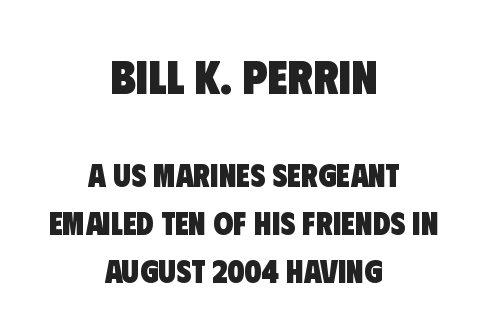
The passage shown begins with its larger block and ends with its smaller one. Each word holds together tightly as a unit, with standard inter-letter gaps. Check the space under the baseline: it is left empty. The characters look thick and weighty, a clear bold.
